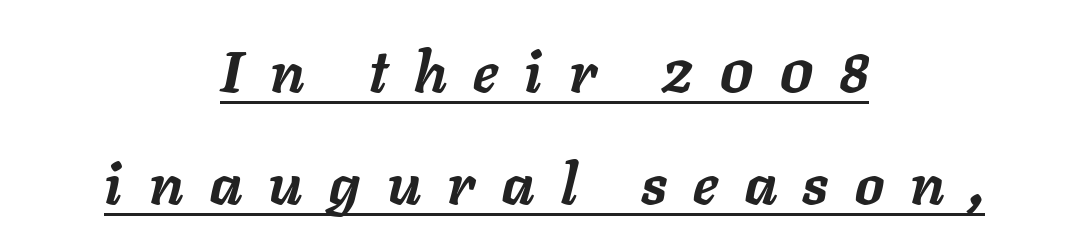
{"italic": "yes", "lean": "right", "slant_degrees": 11, "bold": "yes", "weight": "semibold", "width": "normal", "stroke_contrast": "low", "x_height": "medium", "monospaced": "no", "underline": "yes", "align": "center", "line_spacing": "loose", "line_spacing_ratio": 1.93, "letter_spacing": "wide", "letter_spacing_em": 0.46, "glyph_px": 58}
